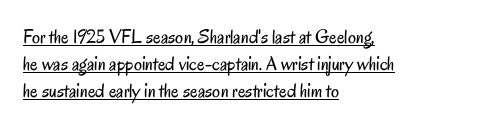
The lettering is marked with a stroke running underneath it. In terms of posture, this sample is upright. No extra ink here — the face is not bold. The designer left line spacing at the default. The text block is weighted toward the left margin, trailing off unevenly rightward. What stands out about the letter spacing? Nothing — it is the standard amount.
